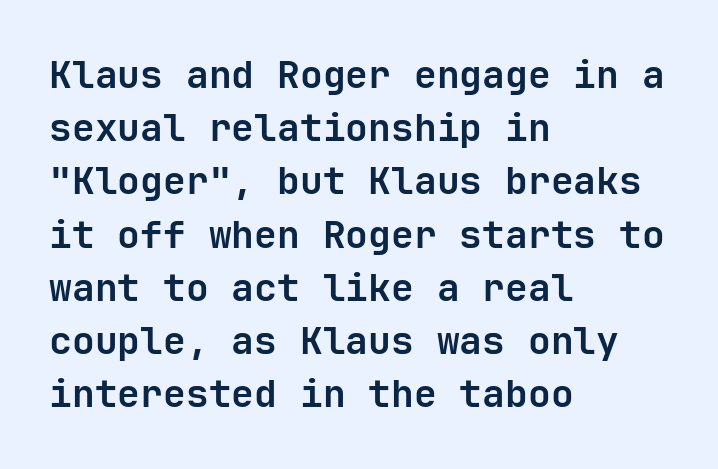
Any mark beneath the type? The region is blank. The typography opts for an upright posture over an oblique one. The letters march in equal steps, a hallmark of fixed-pitch type. Nothing unusual about the tracking: characters are spaced as the font intends.
